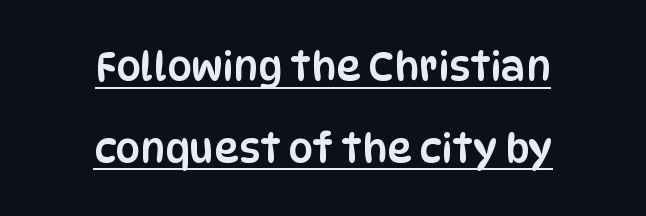
The image shows 39 px condensed sans-serif type, upright; set centered, loose line spacing (2.09x), normal letter spacing, underlined; low stroke contrast and a large x-height.
